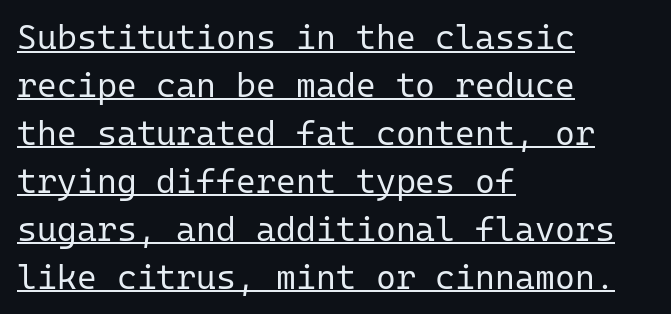
The image shows 34 px regular-weight sans-serif type, upright, monospaced; set left-aligned, normal line spacing (1.41x), normal letter spacing, underlined; low stroke contrast and a medium x-height.
